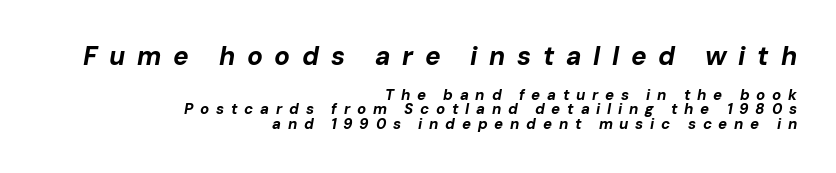
Q: Is the text bold? A: Yes.
Q: Is the text italic (slanted)? A: Yes, it leans right by about 10 degrees.
Q: Is the text underlined? A: No.
Q: How is the paragraph aligned? A: Right-aligned.
Q: Is the spacing between letters normal or unusually wide? A: Unusually wide.
Q: Is the spacing between lines tight, normal or loose? A: Tight.
Q: Which block of text is set in a larger size, the first (top) or the second (bottom)? A: The first (top) one.
